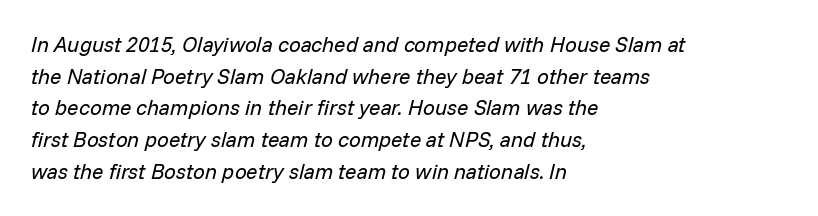
The passage shown stacks its lines at a standard gap. Stroke mass is kept to a normal reading level or below. The letters sit at their default tracking, neither squeezed nor spread. Any mark beneath the type? The region is blank. This is oblique type, the kind used for emphasis or titles.
